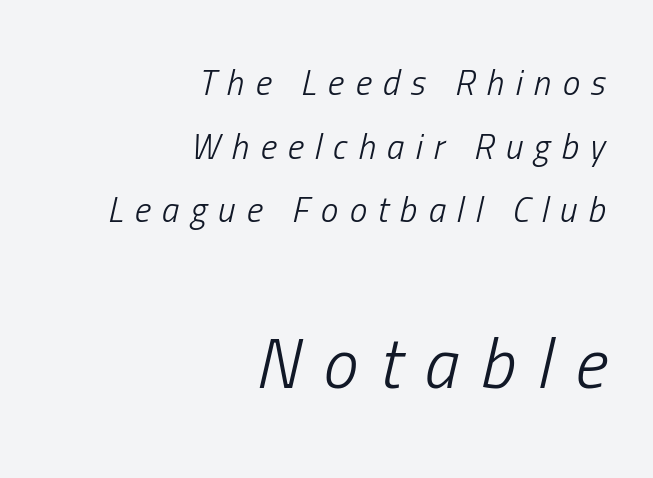
The image shows 70 px light, condensed type, italic (leaning right); set right-aligned, line spacing 1.82x, unusually wide letter spacing (+0.32 em), not underlined; the second (bottom) block is 2.0x larger; low stroke contrast and a medium x-height.
